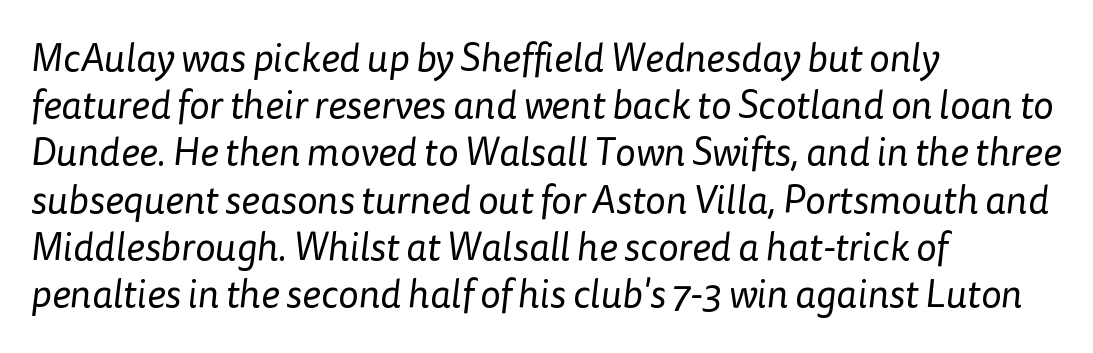
Q: Is the text bold? A: No.
Q: Is the typeface a serif or a sans-serif typeface? A: Sans-serif.
Q: Is the text underlined? A: No.
Q: How is the paragraph aligned? A: Left-aligned.
Q: Is the spacing between letters normal or unusually wide? A: Normal.
Q: Width (condensed, normal, or wide)? A: Normal.
Q: Stroke contrast? A: Low.
Q: x-height? A: Medium.
Q: Monospaced? A: No.
